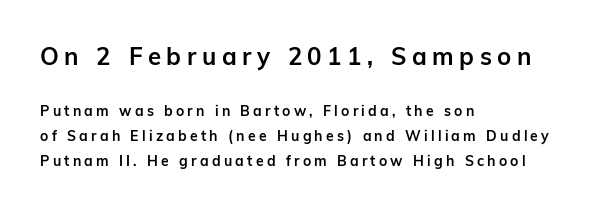
Heavy, bold letterforms. Where is the straight margin? On the left. Of the two passages, the one on top uses the larger point size. Has an underline been added? It has not. How are the letters spaced? Widely, with obvious added tracking. These lines were composed using upright roman letters.
